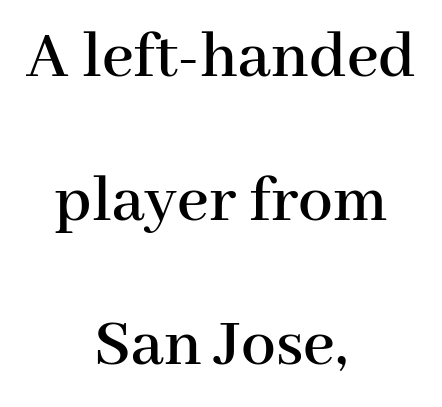
Q: Is the text italic (slanted)? A: No, it is upright.
Q: Is the typeface a serif or a sans-serif typeface? A: Serif.
Q: Is the text underlined? A: No.
Q: How is the paragraph aligned? A: Centered.
Q: Is the spacing between letters normal or unusually wide? A: Normal.
Q: Is the spacing between lines tight, normal or loose? A: Loose.
Q: Width (condensed, normal, or wide)? A: Normal.
Q: Stroke contrast? A: High.
Q: x-height? A: Medium.
Q: Monospaced? A: No.
